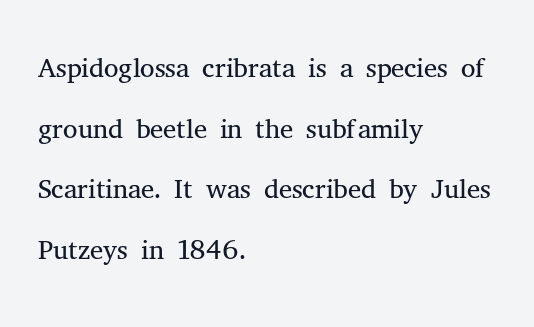
The image shows 41 px light serif type, upright; set left-aligned, normal line spacing (1.48x), normal letter spacing, not underlined; medium stroke contrast and a medium x-height.
